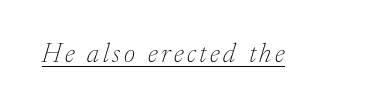
The image shows 27 px text type, italic (leaning right); set underlined.
